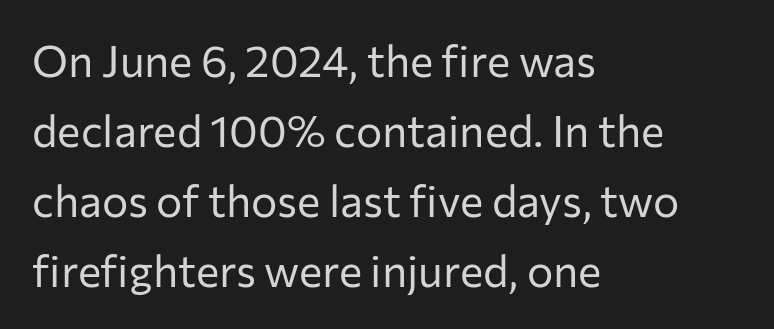
The image shows 44 px regular-weight sans-serif type, upright; set left-aligned, normal line spacing (1.59x), normal letter spacing, not underlined; low stroke contrast and a medium x-height.
